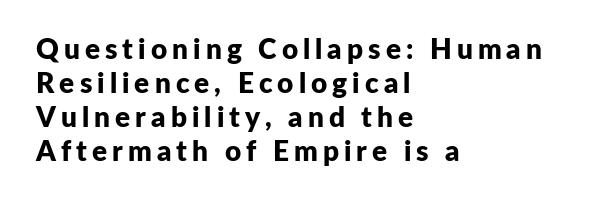
Posture: vertical. Beneath every word, the page is bare. The passage shown is typed in a proportional face where columns would drift. Typographically, this falls in the sans-serif category.
